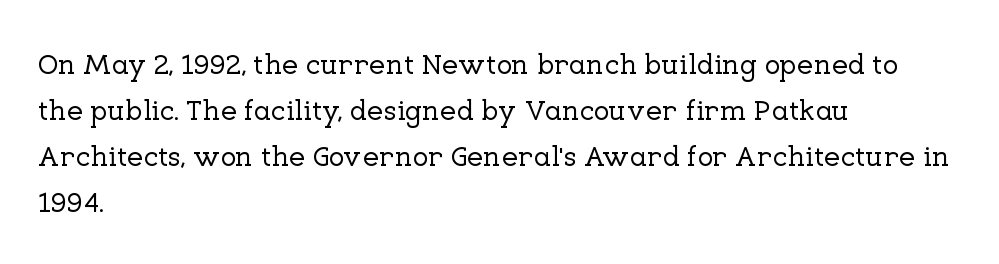
Italic: no, the glyphs are upright roman. Where is the straight margin? On the left. Little horizontal feet cap the strokes, marking this as serif type. Descenders hang freely into open space. You could call the tracking neutral — neither tight nor loose.
